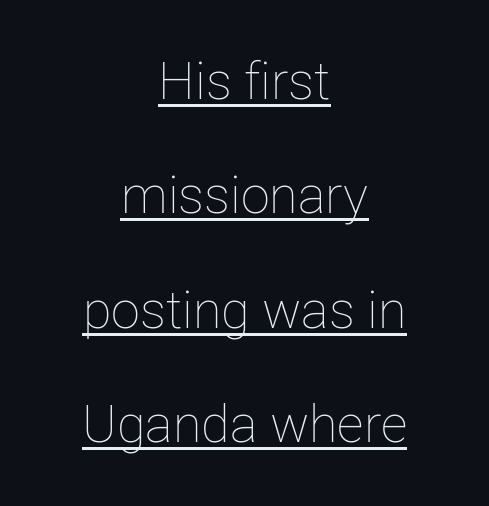
Q: Is the text bold? A: No.
Q: Is the text italic (slanted)? A: No, it is upright.
Q: Is the text underlined? A: Yes.
Q: How is the paragraph aligned? A: Centered.
Q: Is the spacing between letters normal or unusually wide? A: Normal.
Q: Is the spacing between lines tight, normal or loose? A: Loose.
Q: Width (condensed, normal, or wide)? A: Normal.
Q: Stroke contrast? A: Low.
Q: x-height? A: Medium.
Q: Monospaced? A: No.
